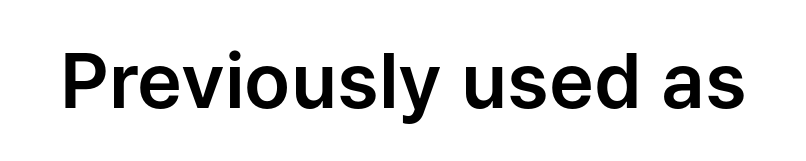
{"serif": "no", "italic": "no", "width": "normal", "stroke_contrast": "low", "x_height": "medium", "monospaced": "no", "underline": "no", "letter_spacing": "normal", "letter_spacing_em": 0.0, "glyph_px": 76}
